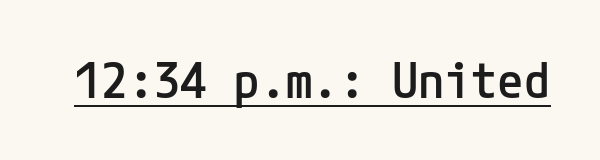
{"serif": "no", "italic": "no", "bold": "semi", "weight": "semibold", "width": "normal", "stroke_contrast": "low", "x_height": "medium", "underline": "yes", "letter_spacing": "normal", "letter_spacing_em": 0.0, "glyph_px": 48}
